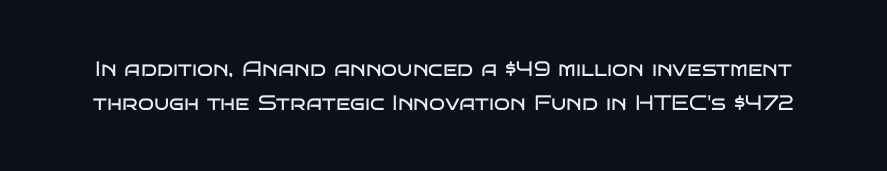
The letters stand straight up with perfectly vertical stems. Check under the words: just untouched page. You could call the tracking neutral — neither tight nor loose. The block of text has a typical density, with ordinary space between rows.
